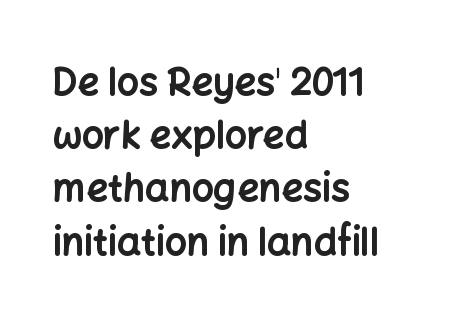
{"serif": "no", "italic": "no", "bold": "yes", "weight": "bold", "width": "normal", "stroke_contrast": "low", "x_height": "medium", "monospaced": "no", "underline": "no", "align": "left", "line_spacing": "normal", "line_spacing_ratio": 1.4, "letter_spacing": "normal", "letter_spacing_em": 0.0, "glyph_px": 38}
